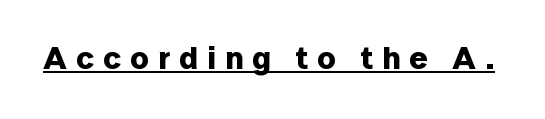
{"serif": "no", "italic": "no", "bold": "yes", "weight": "bold", "width": "normal", "stroke_contrast": "low", "x_height": "medium", "monospaced": "no", "underline": "yes", "letter_spacing": "wide", "letter_spacing_em": 0.28, "glyph_px": 32}
